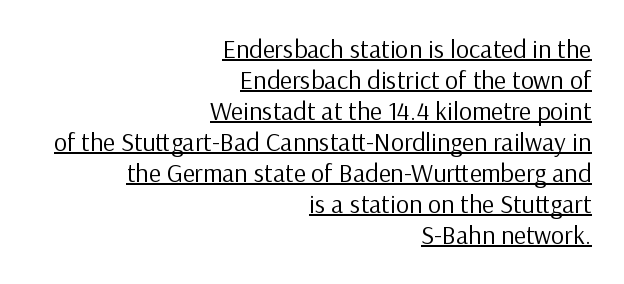
The image shows 26 px text type, upright; set right-aligned, line spacing 1.19x, normal letter spacing, underlined.
